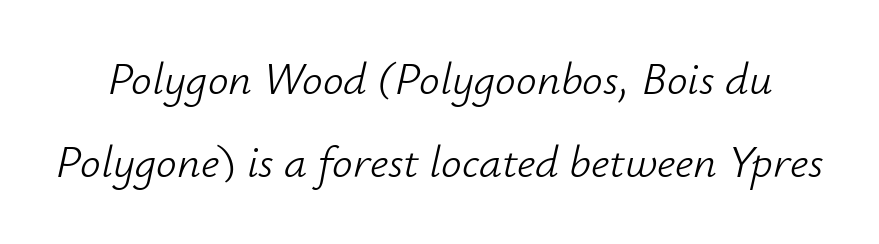
{"italic": "yes", "lean": "right", "slant_degrees": 12, "bold": "no", "weight": "light", "width": "normal", "stroke_contrast": "low", "x_height": "small", "monospaced": "no", "underline": "no", "line_spacing_ratio": 1.81, "letter_spacing": "normal", "letter_spacing_em": 0.0, "glyph_px": 46}
